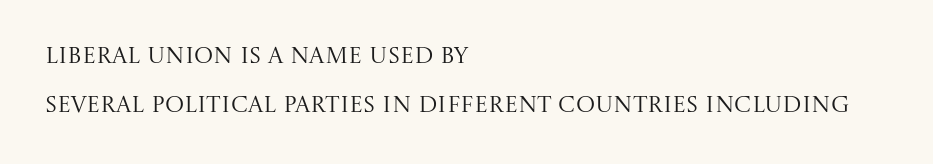
No word sits above an underline. No heavy texture on the line: the type isn't bold. These lines stack with their left ends in a neat column. If you drew a line through each stem, it would be perfectly vertical. Vertically, the passage feels expansive, rows floating well apart. There is no visible air inserted between adjacent glyphs.
